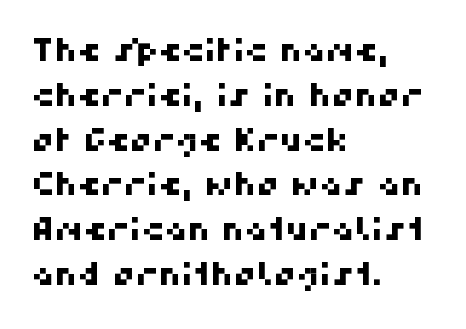
The image shows 32 px sans-serif type; set left-aligned, normal line spacing (1.4x), normal letter spacing, not underlined; high stroke contrast and a medium x-height.
